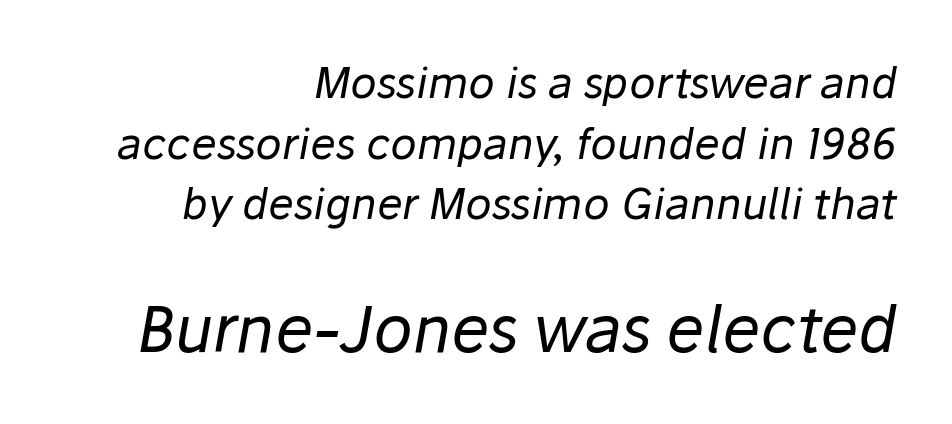
{"italic": "yes", "lean": "right", "slant_degrees": 10, "bold": "no", "weight": "regular", "width": "normal", "stroke_contrast": "low", "x_height": "medium", "monospaced": "no", "underline": "no", "align": "right", "line_spacing": "normal", "line_spacing_ratio": 1.41, "letter_spacing": "normal", "letter_spacing_em": 0.0, "larger_block": "second", "size_ratio": 1.49, "glyph_px": 64}
